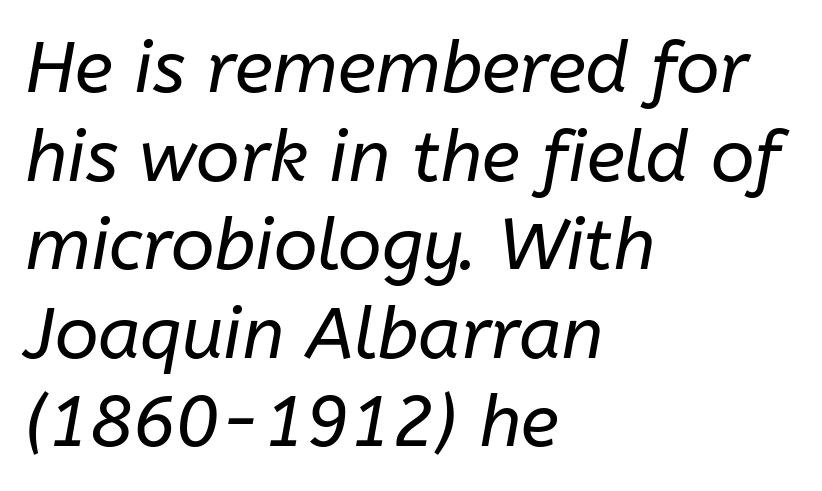
{"italic": "yes", "lean": "right", "slant_degrees": 10, "bold": "no", "weight": "regular", "width": "normal", "stroke_contrast": "low", "x_height": "medium", "monospaced": "no", "underline": "no", "align": "left", "line_spacing_ratio": 1.23, "letter_spacing": "normal", "letter_spacing_em": 0.0, "glyph_px": 72}
